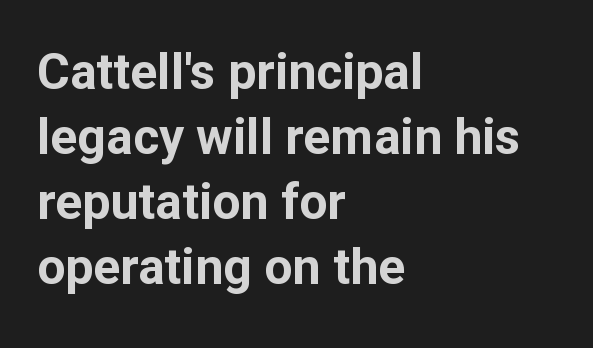
{"serif": "no", "italic": "no", "bold": "yes", "weight": "bold", "width": "normal", "stroke_contrast": "low", "x_height": "medium", "monospaced": "no", "underline": "no", "align": "left", "line_spacing": "normal", "line_spacing_ratio": 1.3, "letter_spacing": "normal", "letter_spacing_em": 0.0, "glyph_px": 50}
